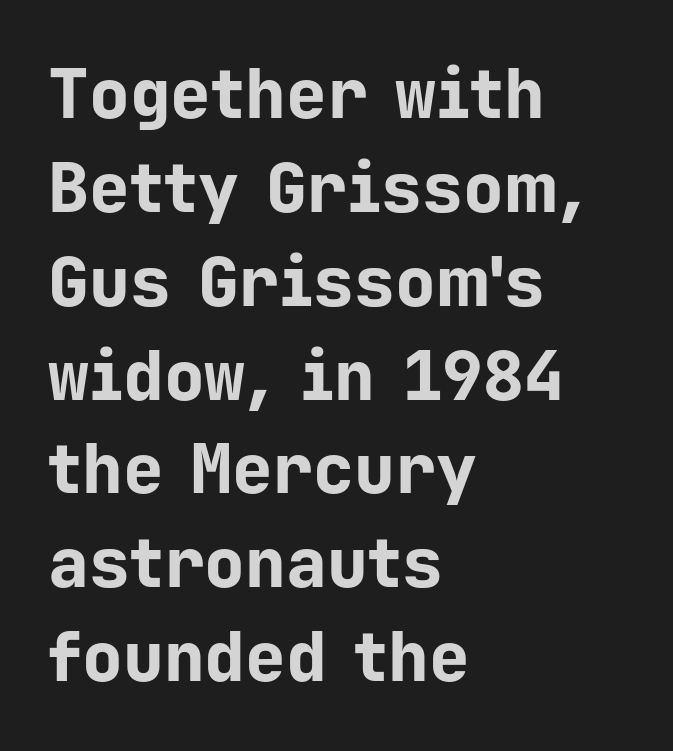
The image shows 68 px bold sans-serif type, upright, monospaced; set left-aligned, normal line spacing (1.38x), normal letter spacing, not underlined; low stroke contrast and a medium x-height.
